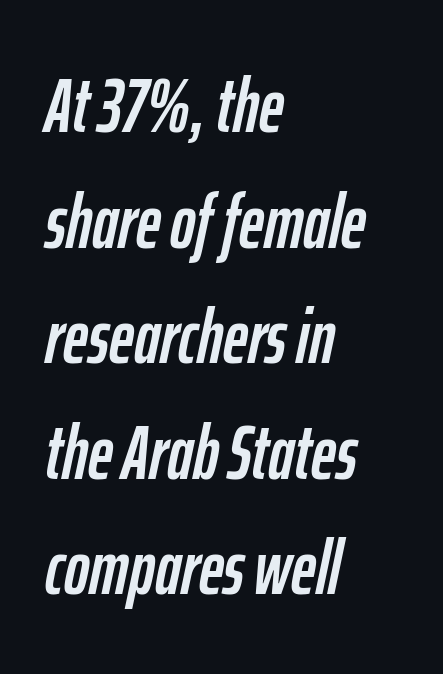
Q: Is the text italic (slanted)? A: Yes, it leans right by about 12 degrees.
Q: Is the text underlined? A: No.
Q: How is the paragraph aligned? A: Left-aligned.
Q: Is the spacing between letters normal or unusually wide? A: Normal.
Q: Is the spacing between lines tight, normal or loose? A: Normal.
Q: Width (condensed, normal, or wide)? A: Condensed.
Q: Stroke contrast? A: Low.
Q: x-height? A: Medium.
Q: Monospaced? A: No.
